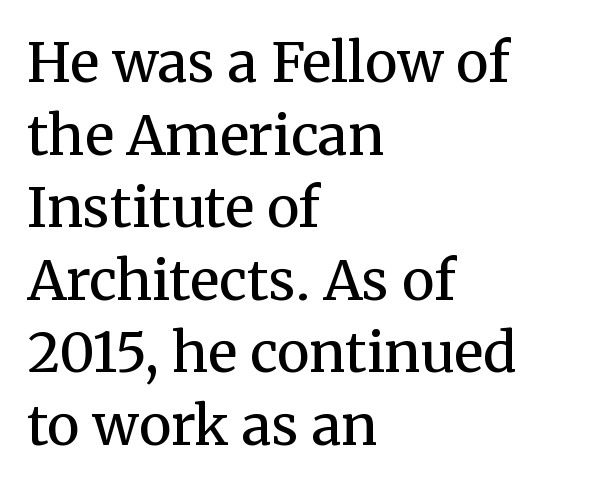
Unlike italic type, these characters show no tilt at all. Beneath every word, the page is bare. Spacing verdict: proportional, widths tailored to each character. Teacher's note: observe the even left margin — that is flush-left alignment. Serif or sans? Serif — the stroke terminals have little feet. Compared with typical paragraphs, the rows here are spaced about the same.
